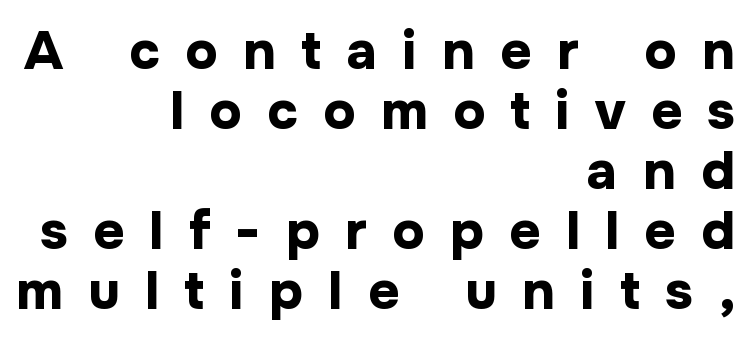
How are the letters spaced? Widely, with obvious added tracking. Are there feet on the stems? There aren't — it's a sans. Heft: maximum for text — a bold. A student would call this right alignment; a typographer would say flush right, rag left.
